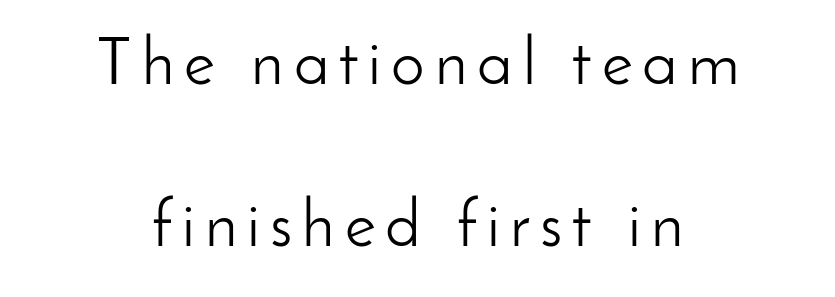
The image shows 67 px light sans-serif type, upright; set centered, loose line spacing (2.42x), not underlined; low stroke contrast and a small x-height.
